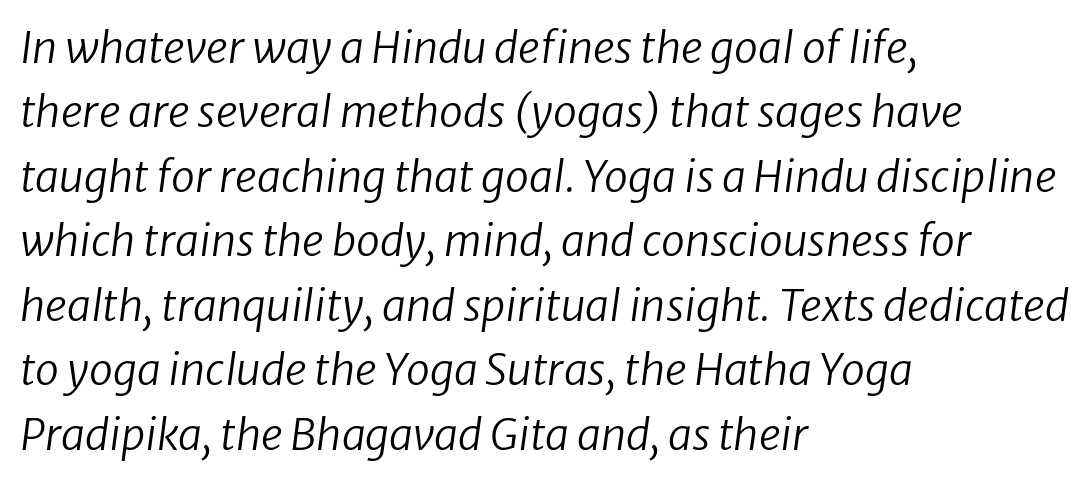
Letters have the restrained weight of plain body copy at most. The rag falls on the right side of this text block. To sum up the face: it is a sans, with no serifs. Note the varied advance widths — an 'i' is clearly narrower than an 'm'.
